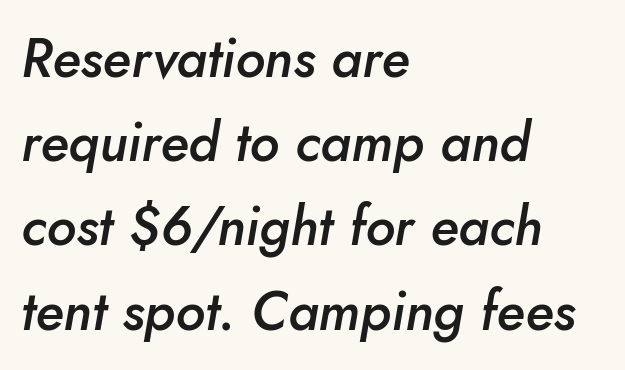
{"italic": "yes", "lean": "right", "slant_degrees": 10, "bold": "semi", "weight": "semibold", "width": "normal", "stroke_contrast": "low", "x_height": "small", "monospaced": "no", "underline": "no", "align": "left", "line_spacing": "normal", "line_spacing_ratio": 1.56, "letter_spacing": "normal", "letter_spacing_em": 0.0, "glyph_px": 54}
